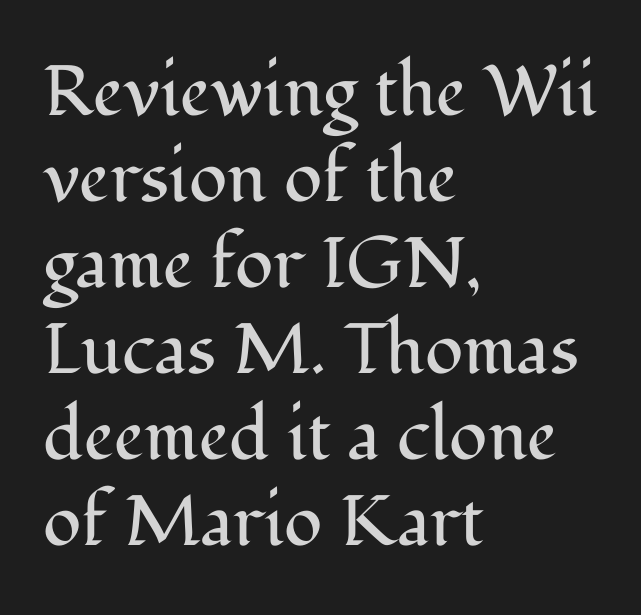
The image shows 71 px regular-weight serif type, upright; set left-aligned, line spacing 1.21x, normal letter spacing, not underlined; medium stroke contrast and a medium x-height.
